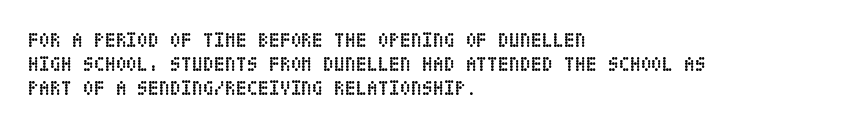
Q: Is the text bold? A: Yes.
Q: Is the text italic (slanted)? A: No, it is upright.
Q: Is the text underlined? A: No.
Q: How is the paragraph aligned? A: Left-aligned.
Q: Is the spacing between letters normal or unusually wide? A: Normal.
